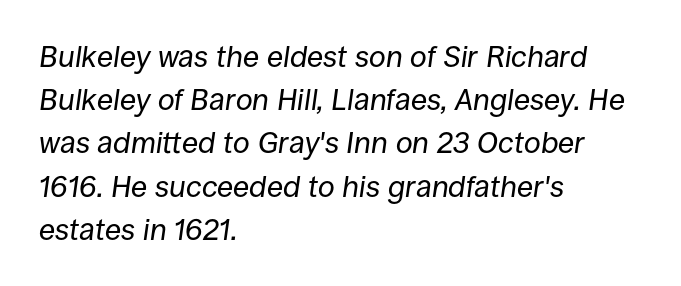
Unmarked baselines from the first word to the last. Evenly set lines give the paragraph a standard silhouette. Short and long lines alike share a common starting point at left. Vertical stems look standard width or narrower in stroke.
